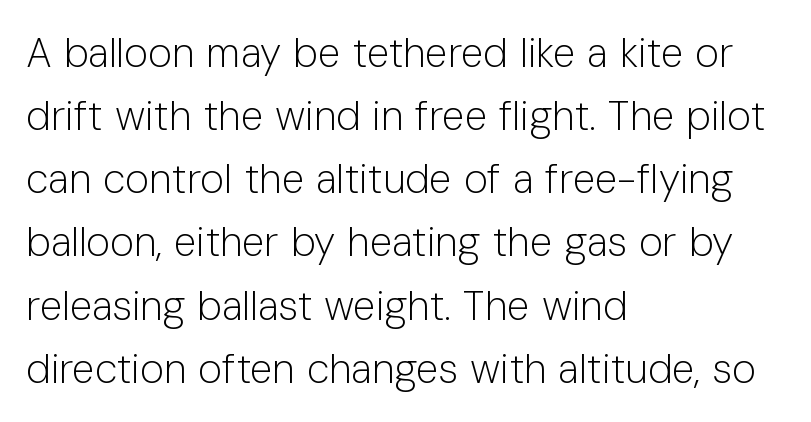
Nobody touched the tracking dial on this one. You could not count columns in this text — the font is proportionally spaced. The letters stand upright; this is a roman face. These lines are composed in type without serifs. The lines in this sample share a left origin and differ only in where they stop. One glance says typical: line gaps are just what's usual.
